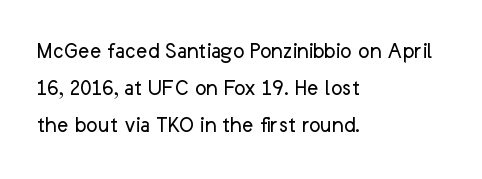
The image shows 24 px text type, upright; set left-aligned, normal line spacing (1.54x), normal letter spacing, not underlined.
